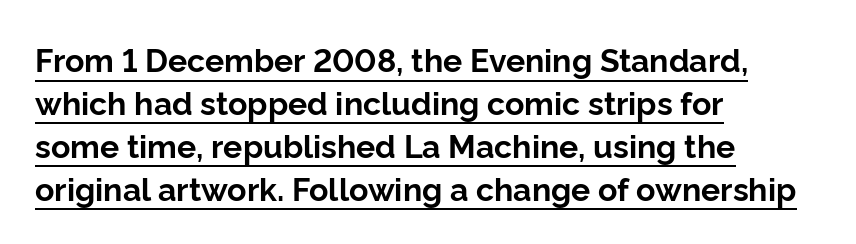
{"serif": "no", "italic": "no", "bold": "yes", "weight": "bold", "width": "normal", "stroke_contrast": "low", "x_height": "medium", "monospaced": "no", "underline": "yes", "align": "left", "line_spacing": "normal", "line_spacing_ratio": 1.34, "letter_spacing": "normal", "letter_spacing_em": 0.0, "glyph_px": 32}
